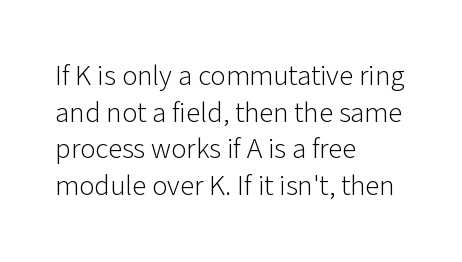
Alignment: flush left. Is the stroke heavy? The answer is a plain regular-or-lighter. These lines are rendered in a variable-pitch font. Lines of text with bare space underneath. Does extra space separate the letters? No, they use regular spacing.
